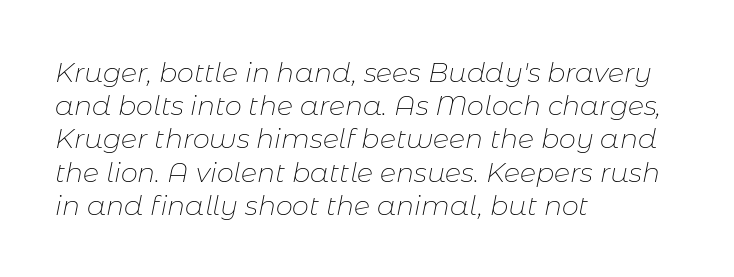
Q: Is the text bold? A: No.
Q: Is the text italic (slanted)? A: Yes, it leans right by about 11 degrees.
Q: Is the text underlined? A: No.
Q: How is the paragraph aligned? A: Left-aligned.
Q: Is the spacing between letters normal or unusually wide? A: Normal.
